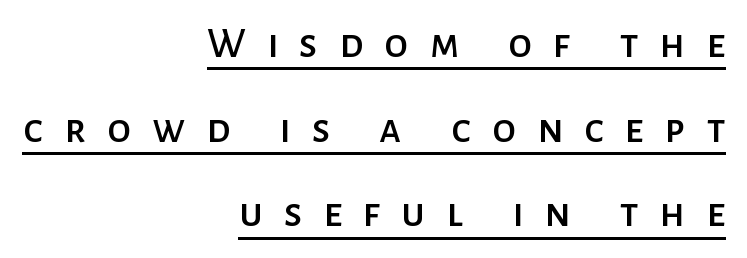
Q: Is the text italic (slanted)? A: No, it is upright.
Q: Is the typeface a serif or a sans-serif typeface? A: Sans-serif.
Q: Is the text underlined? A: Yes.
Q: How is the paragraph aligned? A: Right-aligned.
Q: Is the spacing between letters normal or unusually wide? A: Unusually wide.
Q: Is the spacing between lines tight, normal or loose? A: Loose.
Q: Width (condensed, normal, or wide)? A: Normal.
Q: Stroke contrast? A: Low.
Q: x-height? A: Medium.
Q: Monospaced? A: No.
